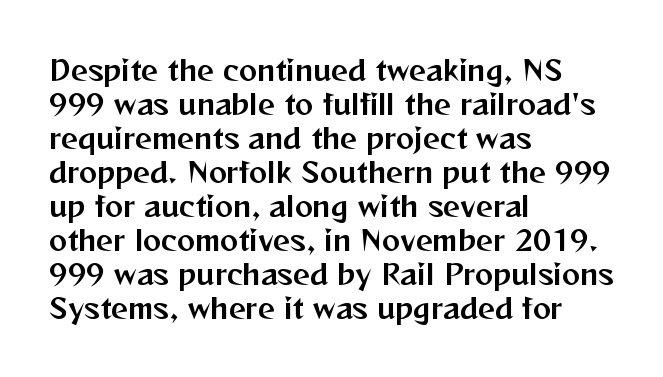
Q: Is the text italic (slanted)? A: No, it is upright.
Q: Is the text underlined? A: No.
Q: How is the paragraph aligned? A: Left-aligned.
Q: Is the spacing between letters normal or unusually wide? A: Normal.
Q: Is the spacing between lines tight, normal or loose? A: Normal.
